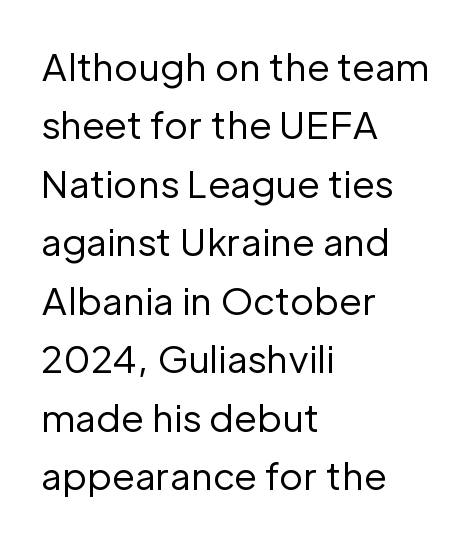
Q: Is the text bold? A: No.
Q: Is the text italic (slanted)? A: No, it is upright.
Q: Is the typeface a serif or a sans-serif typeface? A: Sans-serif.
Q: Is the text underlined? A: No.
Q: How is the paragraph aligned? A: Left-aligned.
Q: Is the spacing between letters normal or unusually wide? A: Normal.
Q: Is the spacing between lines tight, normal or loose? A: Normal.
Q: Width (condensed, normal, or wide)? A: Normal.
Q: Stroke contrast? A: Low.
Q: x-height? A: Medium.
Q: Monospaced? A: No.
